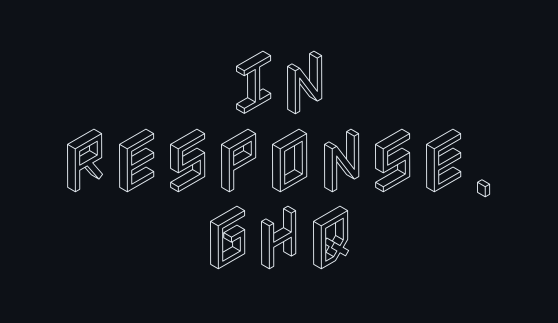
Words float on clear page, feet unadorned. Rows of type sit shoulder to shoulder in the vertical direction. Nothing unusual about the tracking: characters are spaced as the font intends. This rendering uses center alignment, leaving both contours irregular but symmetric.
